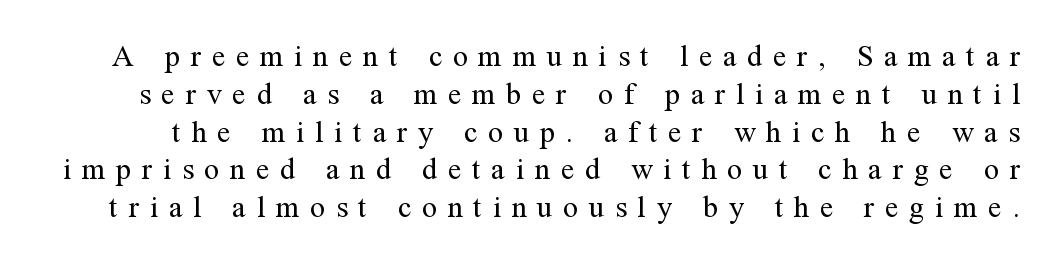
{"serif": "yes", "italic": "no", "bold": "no", "weight": "regular", "width": "normal", "stroke_contrast": "medium", "x_height": "medium", "monospaced": "no", "underline": "no", "line_spacing": "normal", "line_spacing_ratio": 1.26, "letter_spacing": "wide", "letter_spacing_em": 0.36, "glyph_px": 30}
